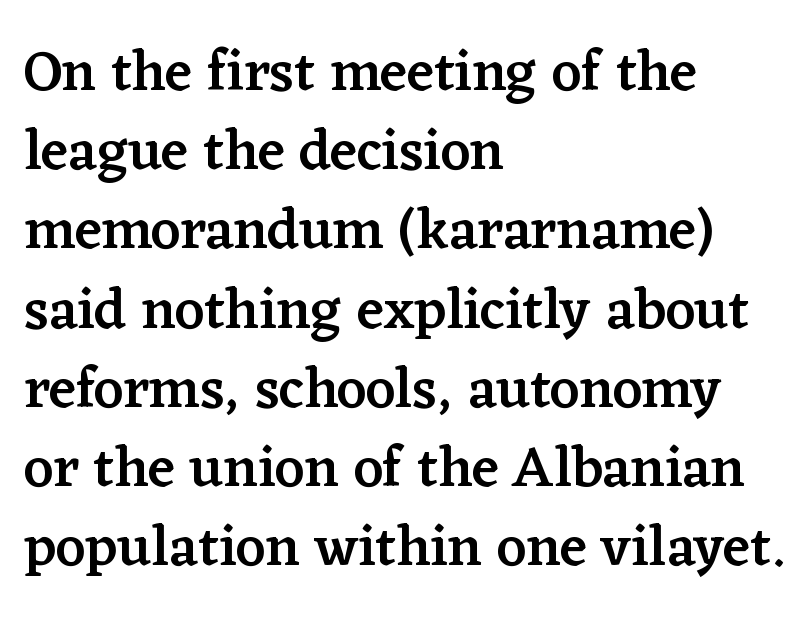
Honestly, the letter spacing is just normal — you wouldn't notice it. Reading down the block, your eye returns to a fixed left position each line. You could not count columns in this text — the font is proportionally spaced. Beneath every word, the page is bare.
